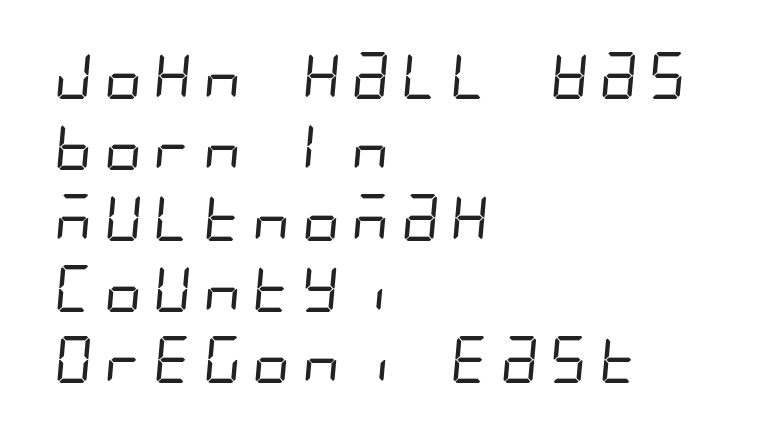
The image shows 47 px regular-weight, condensed sans-serif type; set left-aligned, normal line spacing (1.51x), not underlined; low stroke contrast and a large x-height.
